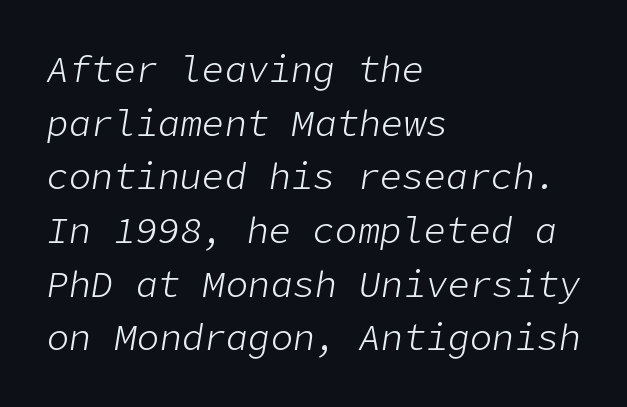
The image shows 37 px light type, italic (leaning right); set left-aligned, normal line spacing (1.45x), normal letter spacing, not underlined; low stroke contrast and a medium x-height.
